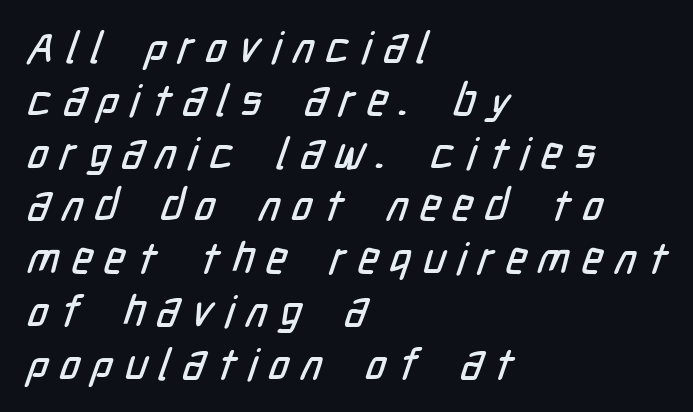
Each letter keeps its own natural width here, so spacing adapts to shape. If you drew a ruler down the left edge, every line would touch it. Glance below the letters and you will spot only blank space. The tracking reads as deliberately expanded to a designer's eye. The text was rendered using a sans face with plain stroke endings.
